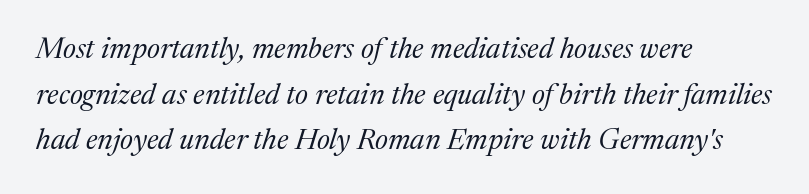
Q: Is the text bold? A: No.
Q: Is the text italic (slanted)? A: Yes, it leans right by about 17 degrees.
Q: Is the typeface a serif or a sans-serif typeface? A: Serif.
Q: Is the text underlined? A: No.
Q: How is the paragraph aligned? A: Left-aligned.
Q: Is the spacing between letters normal or unusually wide? A: Normal.
Q: Is the spacing between lines tight, normal or loose? A: Normal.
Q: Width (condensed, normal, or wide)? A: Normal.
Q: Stroke contrast? A: Medium.
Q: x-height? A: Medium.
Q: Monospaced? A: No.
